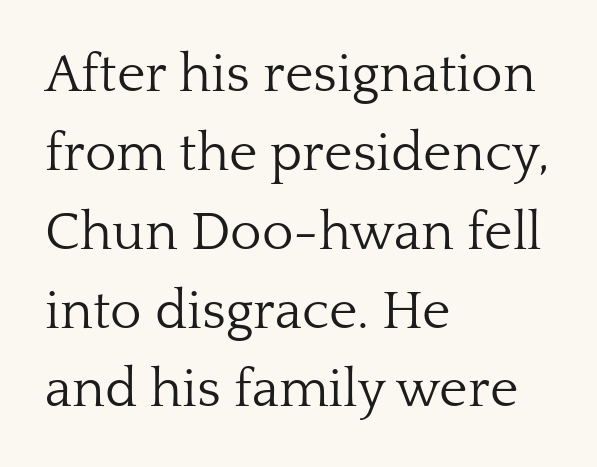
The characters display serif detailing at their extremities. No italicization has been applied; the sample stays upright. Does extra space separate the letters? No, they use regular spacing. The rag falls on the right side of this text block.
